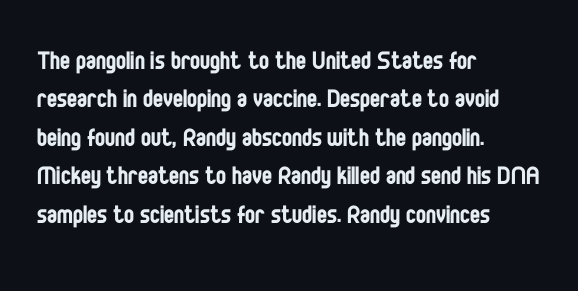
The foot of each line stays bare and open. What's the leading like? Ordinary, nothing unusual. Compared with a typical body face, this is equally light or lighter still. The passage shown is typed in a proportional face where columns would drift.
